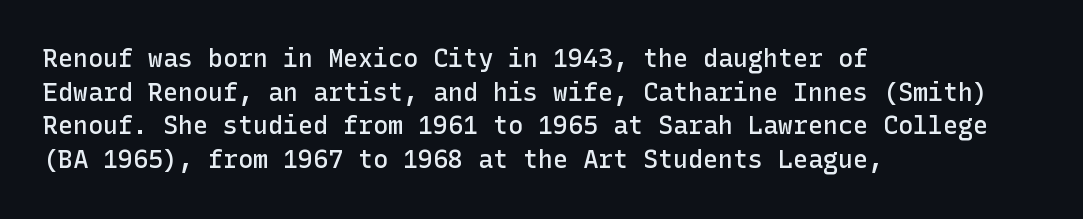
{"italic": "no", "bold": "semi", "underline": "no", "align": "left", "line_spacing": "normal", "line_spacing_ratio": 1.35, "letter_spacing": "normal", "letter_spacing_em": 0.0, "glyph_px": 25}
